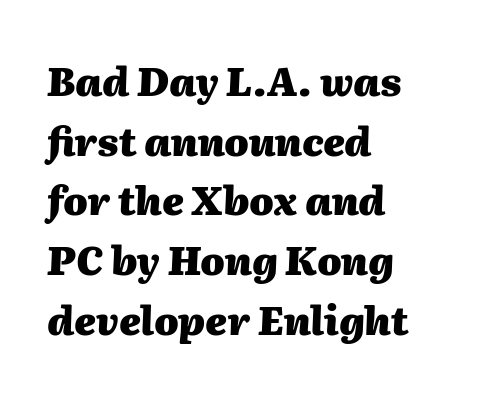
Q: Is the text bold? A: Yes.
Q: Is the text italic (slanted)? A: Yes, it leans right by about 2 degrees.
Q: Is the text underlined? A: No.
Q: How is the paragraph aligned? A: Left-aligned.
Q: Is the spacing between letters normal or unusually wide? A: Normal.
Q: Is the spacing between lines tight, normal or loose? A: Normal.
Q: Width (condensed, normal, or wide)? A: Normal.
Q: Stroke contrast? A: Medium.
Q: x-height? A: Medium.
Q: Monospaced? A: No.
